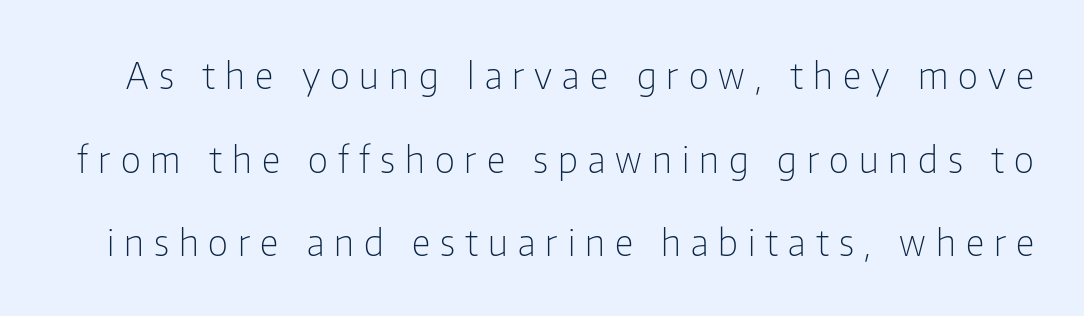
Q: Is the text bold? A: No.
Q: Is the text italic (slanted)? A: No, it is upright.
Q: Is the typeface a serif or a sans-serif typeface? A: Sans-serif.
Q: Is the text underlined? A: No.
Q: Is the spacing between letters normal or unusually wide? A: Unusually wide.
Q: Is the spacing between lines tight, normal or loose? A: Loose.
Q: Width (condensed, normal, or wide)? A: Condensed.
Q: Stroke contrast? A: Low.
Q: x-height? A: Medium.
Q: Monospaced? A: No.
